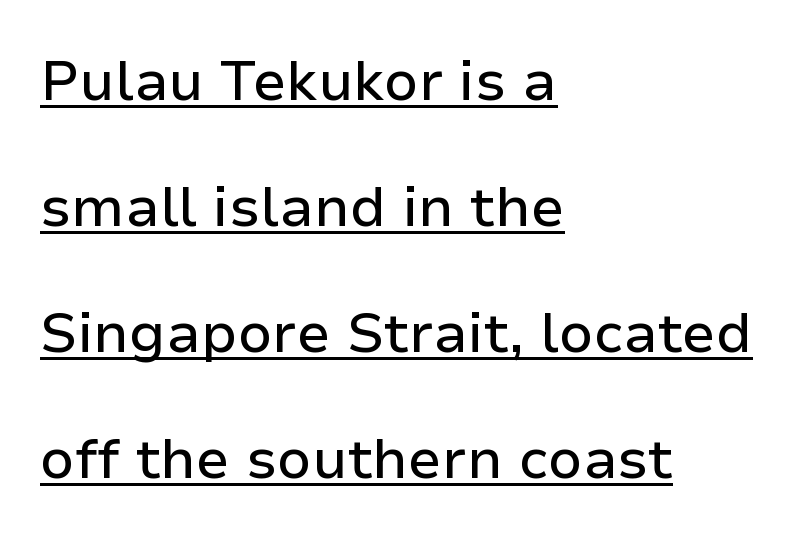
Q: Is the text italic (slanted)? A: No, it is upright.
Q: Is the typeface a serif or a sans-serif typeface? A: Sans-serif.
Q: Is the text underlined? A: Yes.
Q: How is the paragraph aligned? A: Left-aligned.
Q: Is the spacing between letters normal or unusually wide? A: Normal.
Q: Is the spacing between lines tight, normal or loose? A: Loose.
Q: Width (condensed, normal, or wide)? A: Normal.
Q: Stroke contrast? A: Low.
Q: x-height? A: Medium.
Q: Monospaced? A: No.
